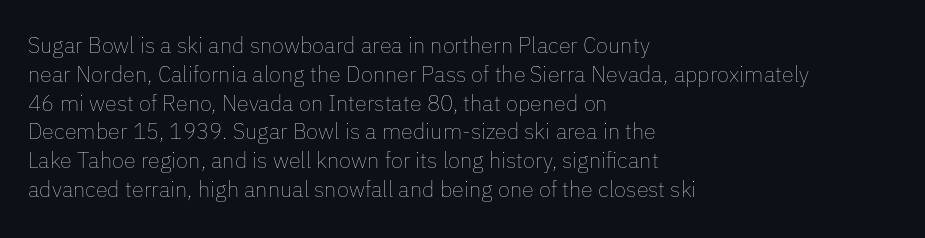
Q: Is the text bold? A: No.
Q: Is the text italic (slanted)? A: No, it is upright.
Q: Is the text underlined? A: No.
Q: How is the paragraph aligned? A: Left-aligned.
Q: Is the spacing between letters normal or unusually wide? A: Normal.
Q: Is the spacing between lines tight, normal or loose? A: Normal.
